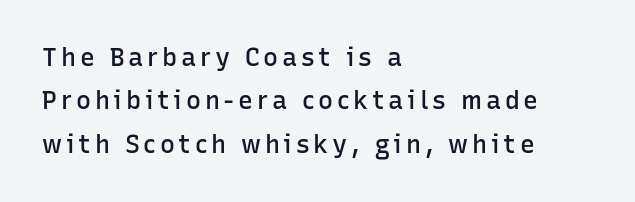
The lettering holds an erect, upright posture throughout. Rule under the text: the space is simply empty. Each glyph is drawn with semibold strokes, heavier than normal yet not fully bold. The text block is weighted toward the left margin, trailing off unevenly rightward.
